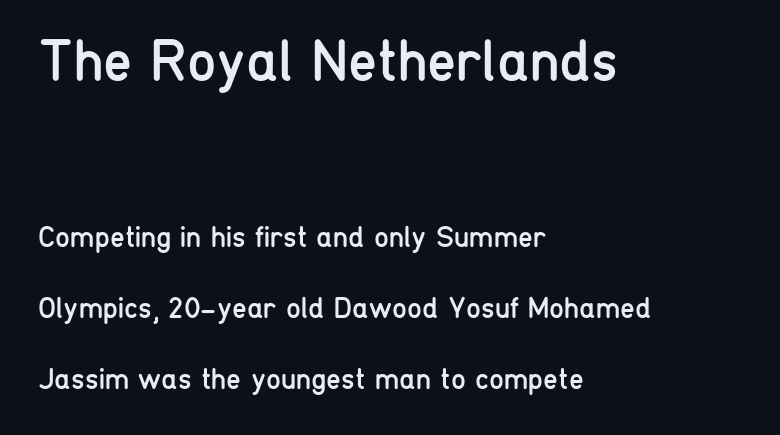
{"serif": "no", "italic": "no", "bold": "no", "weight": "regular", "width": "condensed", "stroke_contrast": "low", "x_height": "medium", "monospaced": "no", "underline": "no", "align": "left", "line_spacing": "loose", "line_spacing_ratio": 2.37, "letter_spacing": "normal", "letter_spacing_em": 0.0, "larger_block": "first", "size_ratio": 1.97, "glyph_px": 59}
